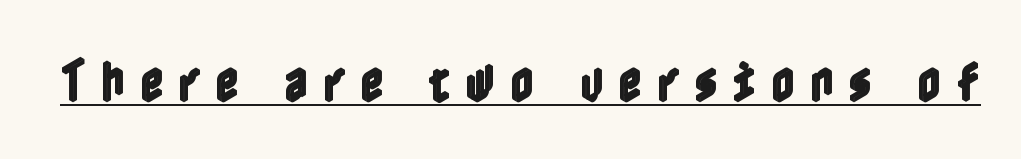
The image shows 46 px condensed type, upright; set unusually wide letter spacing (+0.32 em), underlined; a medium x-height.
